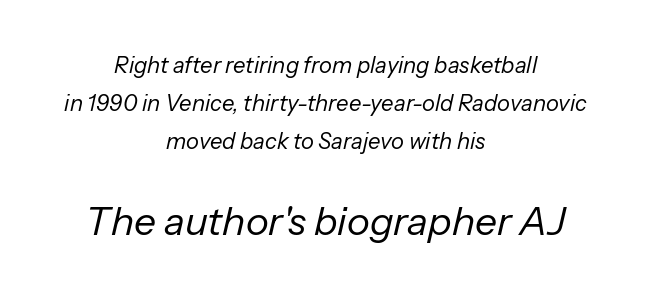
The space directly below the letters is spotless. You can tell it's italic because the verticals aren't actually vertical. Is the letter spacing exaggerated? No — it looks like the ordinary default. Here the second block reads like a headline and the first like body copy. Neither beginnings nor endings align; midpoints do. Unbolded letterforms with no extra heft.
